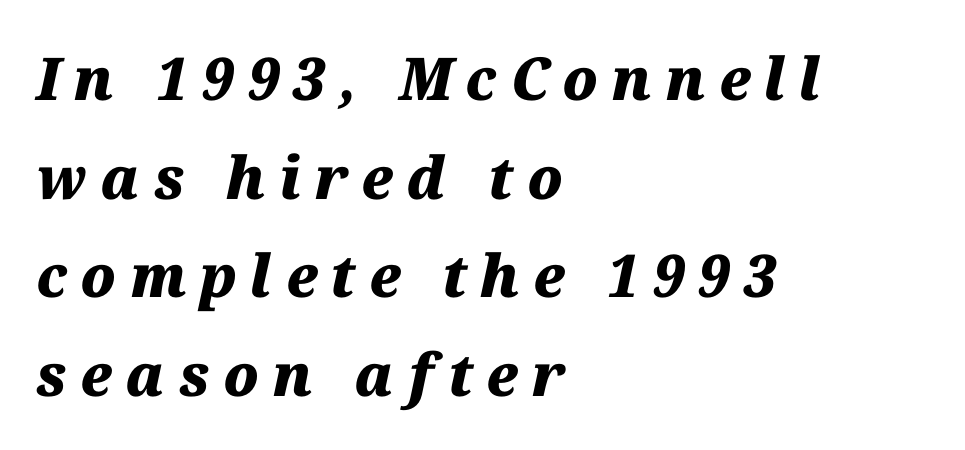
{"italic": "yes", "lean": "right", "slant_degrees": 12, "bold": "yes", "weight": "heavy", "width": "normal", "stroke_contrast": "medium", "x_height": "medium", "monospaced": "no", "underline": "no", "align": "left", "line_spacing": "normal", "line_spacing_ratio": 1.67, "letter_spacing": "wide", "letter_spacing_em": 0.23, "glyph_px": 59}
